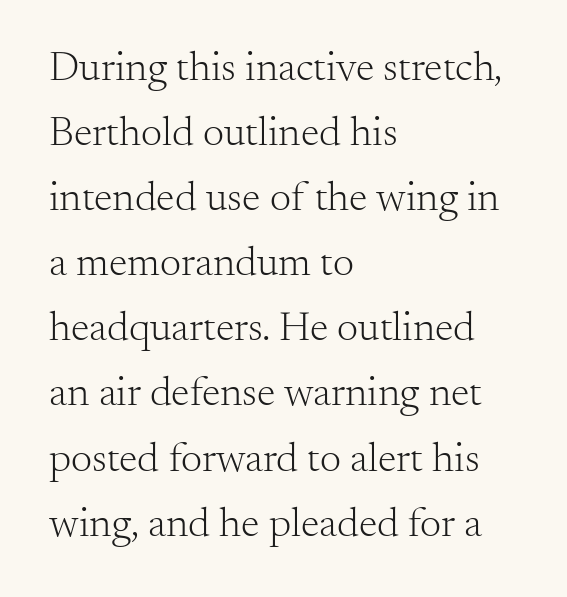
Q: Is the text bold? A: No.
Q: Is the text italic (slanted)? A: No, it is upright.
Q: Is the typeface a serif or a sans-serif typeface? A: Serif.
Q: Is the text underlined? A: No.
Q: How is the paragraph aligned? A: Left-aligned.
Q: Is the spacing between letters normal or unusually wide? A: Normal.
Q: Is the spacing between lines tight, normal or loose? A: Normal.
Q: Width (condensed, normal, or wide)? A: Normal.
Q: Stroke contrast? A: Medium.
Q: x-height? A: Small.
Q: Monospaced? A: No.
